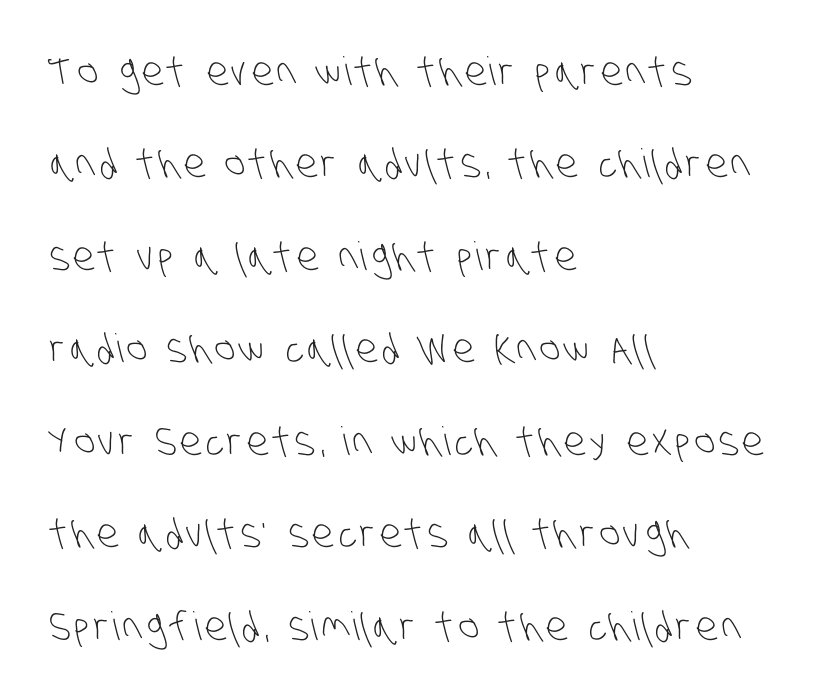
Q: Is the text bold? A: No.
Q: Is the typeface a serif or a sans-serif typeface? A: Sans-serif.
Q: Is the text underlined? A: No.
Q: How is the paragraph aligned? A: Left-aligned.
Q: Is the spacing between lines tight, normal or loose? A: Loose.
Q: Width (condensed, normal, or wide)? A: Condensed.
Q: Stroke contrast? A: Low.
Q: x-height? A: Large.
Q: Monospaced? A: No.
